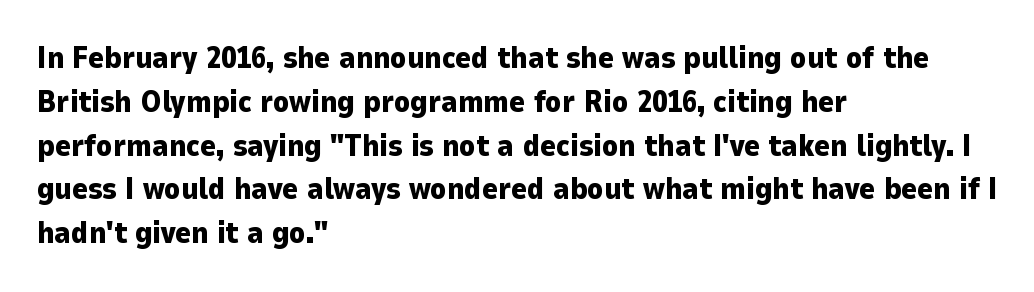
{"serif": "no", "italic": "no", "bold": "yes", "weight": "heavy", "width": "normal", "stroke_contrast": "low", "x_height": "medium", "monospaced": "no", "underline": "no", "align": "left", "line_spacing": "normal", "line_spacing_ratio": 1.46, "letter_spacing": "normal", "letter_spacing_em": 0.0, "glyph_px": 30}
